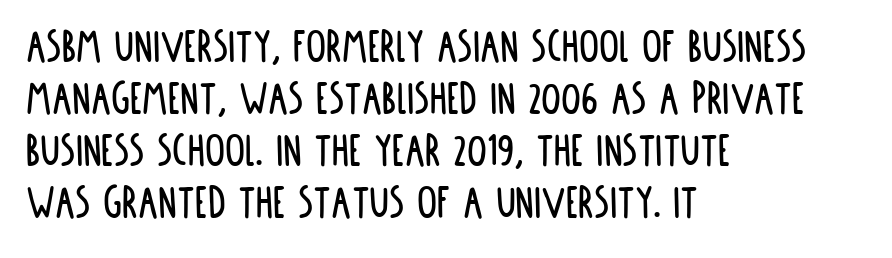
Q: Is the text italic (slanted)? A: No, it is upright.
Q: Is the typeface a serif or a sans-serif typeface? A: Sans-serif.
Q: Is the text underlined? A: No.
Q: How is the paragraph aligned? A: Left-aligned.
Q: Is the spacing between letters normal or unusually wide? A: Normal.
Q: Is the spacing between lines tight, normal or loose? A: Tight.
Q: Width (condensed, normal, or wide)? A: Condensed.
Q: Stroke contrast? A: Low.
Q: x-height? A: Large.
Q: Monospaced? A: No.
